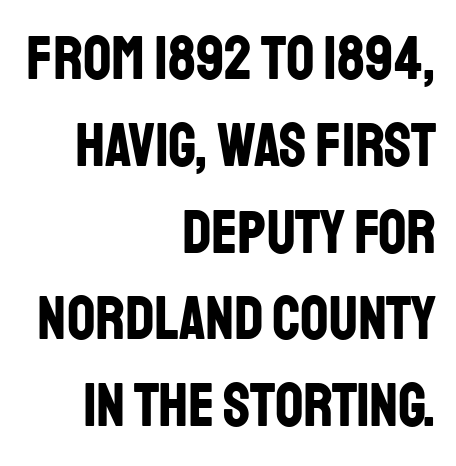
{"serif": "no", "italic": "no", "bold": "yes", "weight": "bold", "width": "condensed", "stroke_contrast": "low", "x_height": "large", "monospaced": "no", "underline": "no", "align": "right", "line_spacing": "normal", "line_spacing_ratio": 1.4, "letter_spacing": "normal", "letter_spacing_em": 0.0, "glyph_px": 62}
